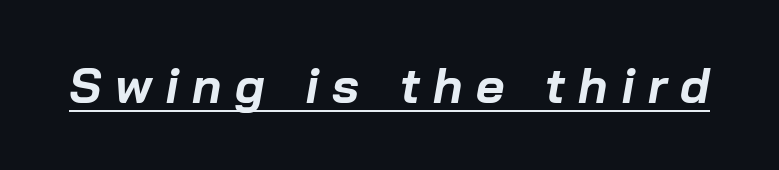
Q: Is the text bold? A: Yes.
Q: Is the text italic (slanted)? A: Yes, it leans right by about 10 degrees.
Q: Is the text underlined? A: Yes.
Q: Is the spacing between letters normal or unusually wide? A: Unusually wide.
Q: Width (condensed, normal, or wide)? A: Normal.
Q: Stroke contrast? A: Low.
Q: x-height? A: Medium.
Q: Monospaced? A: No.
